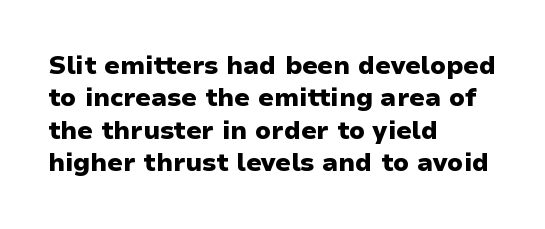
Q: Is the text bold? A: Yes.
Q: Is the text italic (slanted)? A: No, it is upright.
Q: Is the text underlined? A: No.
Q: How is the paragraph aligned? A: Left-aligned.
Q: Is the spacing between letters normal or unusually wide? A: Normal.
Q: Is the spacing between lines tight, normal or loose? A: Normal.
